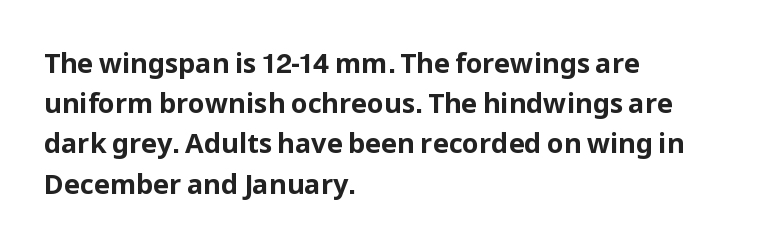
The image shows 27 px bold type, upright; set left-aligned, normal line spacing (1.49x), normal letter spacing, not underlined.
